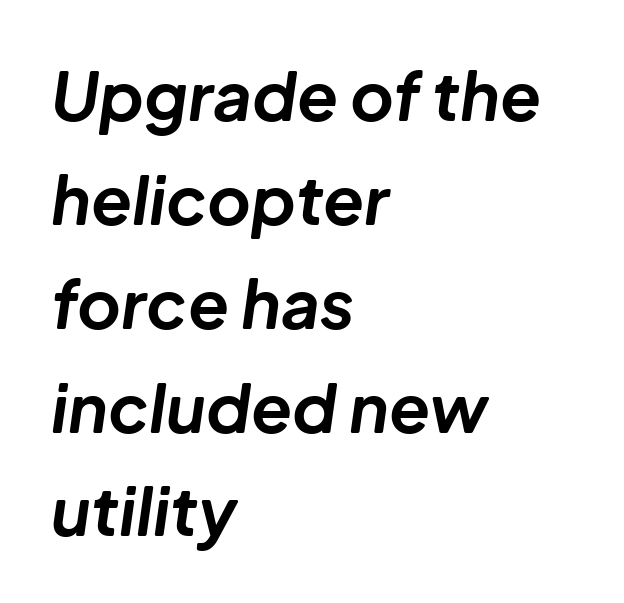
{"italic": "yes", "lean": "right", "slant_degrees": 8, "bold": "yes", "weight": "bold", "width": "normal", "stroke_contrast": "low", "x_height": "medium", "monospaced": "no", "underline": "no", "align": "left", "line_spacing": "normal", "line_spacing_ratio": 1.55, "letter_spacing": "normal", "letter_spacing_em": 0.0, "glyph_px": 67}
